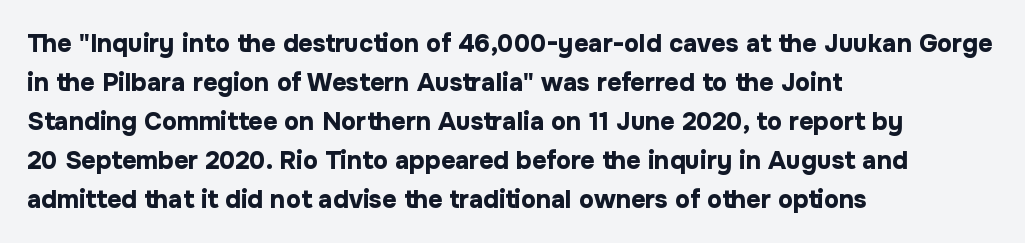
{"italic": "no", "bold": "yes", "underline": "no", "align": "left", "line_spacing": "normal", "line_spacing_ratio": 1.56, "letter_spacing": "normal", "letter_spacing_em": 0.0, "glyph_px": 25}
